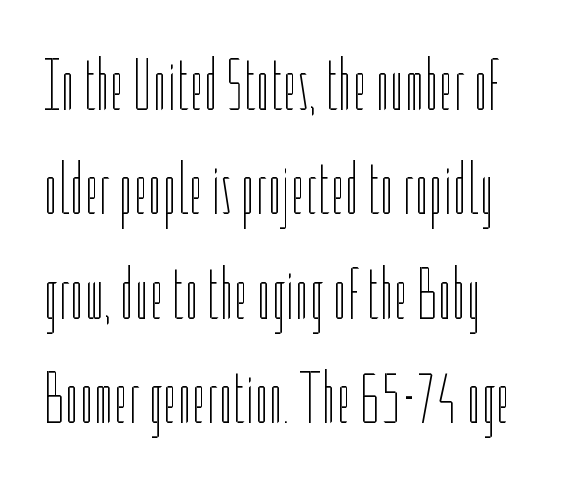
Q: Is the text bold? A: No.
Q: Is the text italic (slanted)? A: No, it is upright.
Q: Is the text underlined? A: No.
Q: Is the spacing between letters normal or unusually wide? A: Normal.
Q: Is the spacing between lines tight, normal or loose? A: Normal.
Q: Width (condensed, normal, or wide)? A: Condensed.
Q: Stroke contrast? A: Low.
Q: x-height? A: Medium.
Q: Monospaced? A: No.
